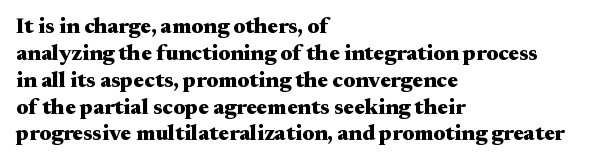
A typesetter would mark this as roman, not italic. What stands out about the letter spacing? Nothing — it is the standard amount. The baseline area is clear. Caption: bold face, heavy strokes.
